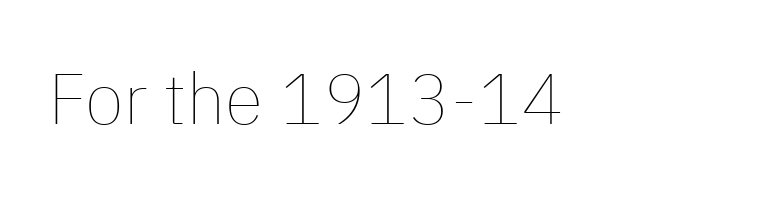
Q: Is the text bold? A: No.
Q: Is the text italic (slanted)? A: No, it is upright.
Q: Is the text underlined? A: No.
Q: How is the paragraph aligned? A: Left-aligned.
Q: Is the spacing between letters normal or unusually wide? A: Normal.
Q: Width (condensed, normal, or wide)? A: Normal.
Q: Stroke contrast? A: Low.
Q: x-height? A: Medium.
Q: Monospaced? A: No.
